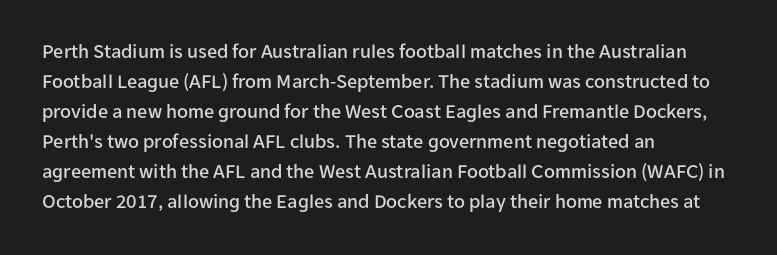
{"italic": "no", "underline": "no", "align": "left", "line_spacing": "normal", "line_spacing_ratio": 1.5, "letter_spacing": "normal", "letter_spacing_em": 0.0, "glyph_px": 20}
